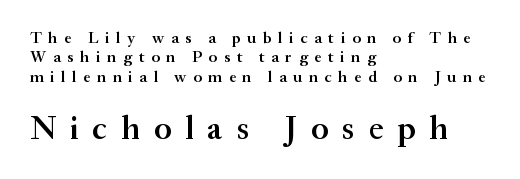
Q: Is the text bold? A: Semi-bold.
Q: Is the text italic (slanted)? A: No, it is upright.
Q: Is the typeface a serif or a sans-serif typeface? A: Serif.
Q: Is the text underlined? A: No.
Q: How is the paragraph aligned? A: Left-aligned.
Q: Is the spacing between letters normal or unusually wide? A: Unusually wide.
Q: Which block of text is set in a larger size, the first (top) or the second (bottom)? A: The second (bottom) one.
Q: Width (condensed, normal, or wide)? A: Normal.
Q: Stroke contrast? A: Medium.
Q: x-height? A: Small.
Q: Monospaced? A: No.
